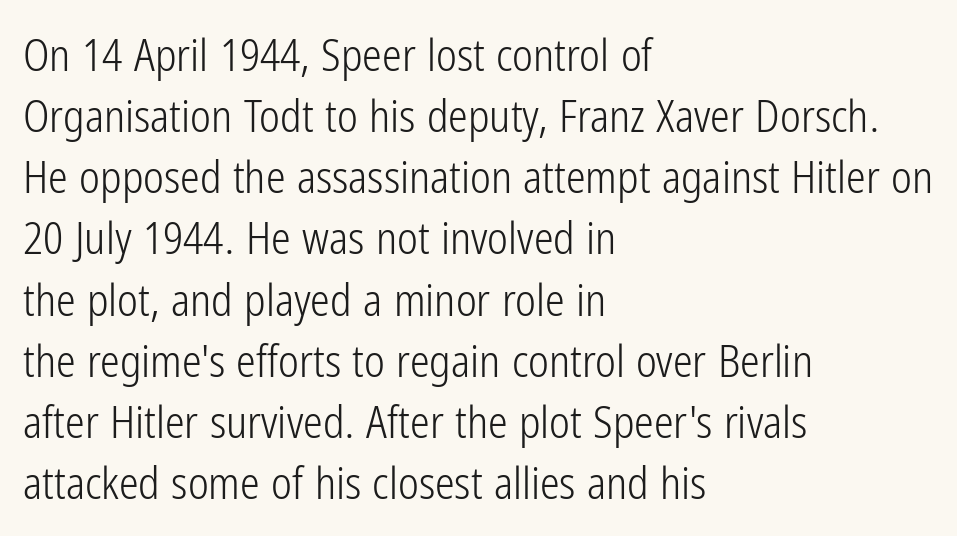
{"serif": "no", "italic": "no", "bold": "no", "weight": "light", "width": "condensed", "stroke_contrast": "low", "x_height": "medium", "monospaced": "no", "underline": "no", "align": "left", "line_spacing": "normal", "line_spacing_ratio": 1.39, "letter_spacing": "normal", "letter_spacing_em": 0.0, "glyph_px": 44}
